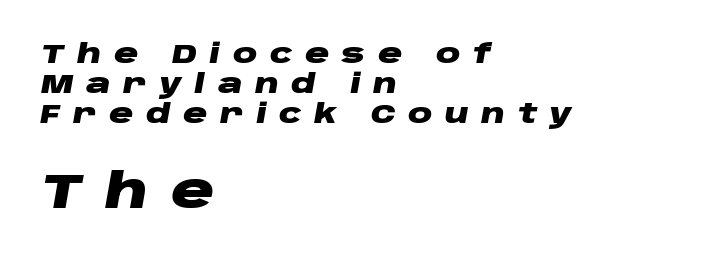
Q: Is the text bold? A: Yes.
Q: Is the text italic (slanted)? A: Yes, it leans right by about 10 degrees.
Q: Is the text underlined? A: No.
Q: How is the paragraph aligned? A: Left-aligned.
Q: Is the spacing between letters normal or unusually wide? A: Unusually wide.
Q: Is the spacing between lines tight, normal or loose? A: Tight.
Q: Which block of text is set in a larger size, the first (top) or the second (bottom)? A: The second (bottom) one.
Q: Width (condensed, normal, or wide)? A: Wide.
Q: Stroke contrast? A: Low.
Q: x-height? A: Large.
Q: Monospaced? A: No.
